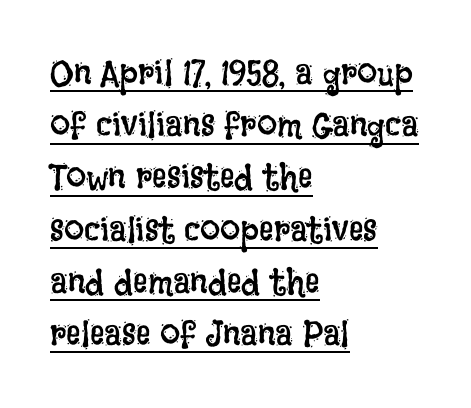
The image shows 36 px regular-weight, condensed type, upright; set left-aligned, normal line spacing (1.45x), normal letter spacing, underlined; low stroke contrast and a large x-height.
